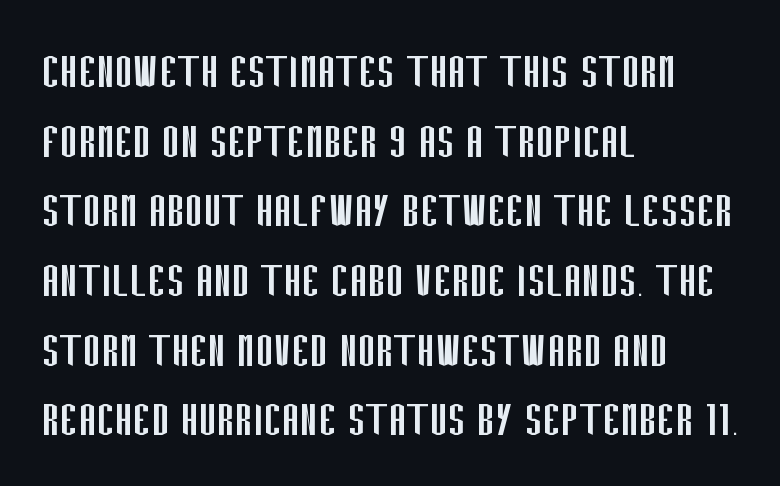
Q: Is the text bold? A: No.
Q: Is the text italic (slanted)? A: No, it is upright.
Q: Is the typeface a serif or a sans-serif typeface? A: Sans-serif.
Q: Is the text underlined? A: No.
Q: How is the paragraph aligned? A: Left-aligned.
Q: Is the spacing between letters normal or unusually wide? A: Normal.
Q: Is the spacing between lines tight, normal or loose? A: Normal.
Q: Width (condensed, normal, or wide)? A: Condensed.
Q: Stroke contrast? A: Low.
Q: x-height? A: Large.
Q: Monospaced? A: No.
